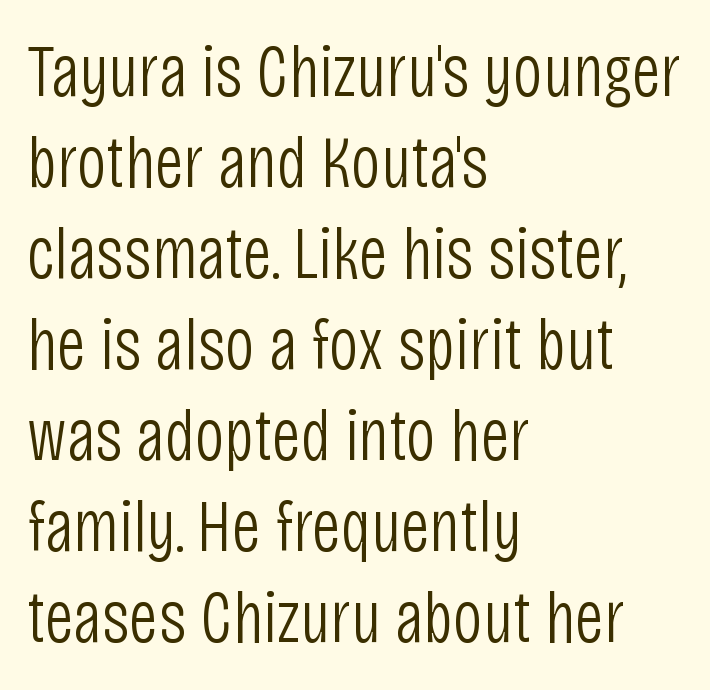
Note the varied advance widths — an 'i' is clearly narrower than an 'm'. How are the letters spaced? Ordinarily, with no added tracking. The rendering shows plain stroke endings on the letterforms — a sans-serif design. Caption: multi-line text, flush left, ragged right. Each stroke keeps to a modest, everyday thickness or less. Nope, not italic — everything's standing straight.
